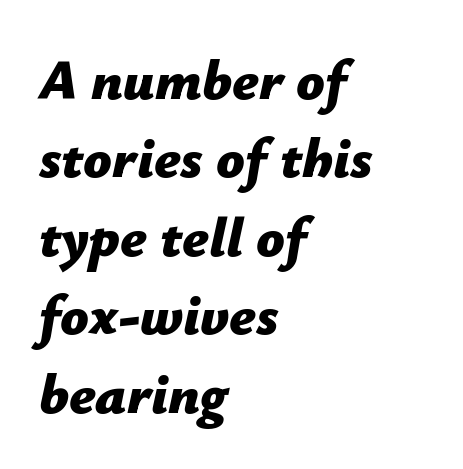
Baseline-to-baseline distance is the conventional proportion of letter height. Reading down the block, your eye returns to a fixed left position each line. Heavy, bold letterforms. The letters sit at their default tracking, neither squeezed nor spread.
